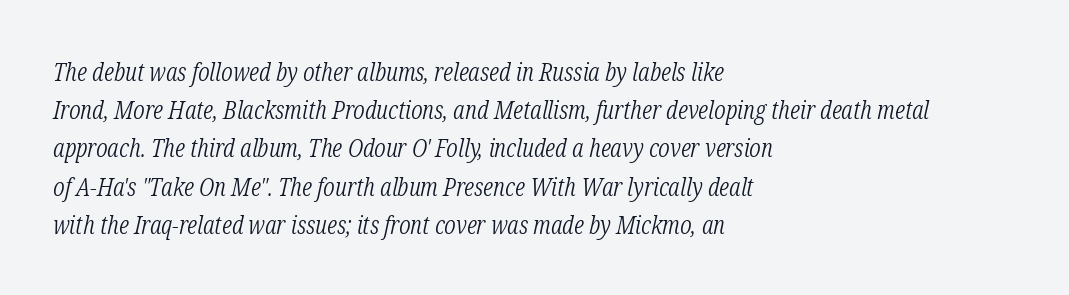
The line-height multiplier appears to be the usual default. Glyph-to-glyph distance matches everyday printed text. Glance below the letters and you will spot only blank space. Each stroke keeps to a modest, everyday thickness or less. Emphasis-style slanted type is in use. Is the block centered? No — it sits flush against the left margin.
